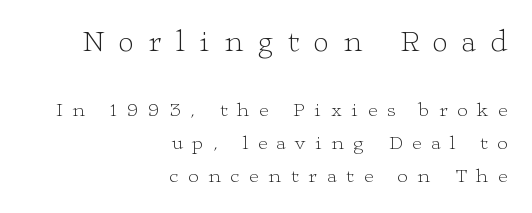
{"serif": "yes", "italic": "no", "bold": "no", "weight": "light", "width": "wide", "stroke_contrast": "low", "x_height": "medium", "monospaced": "no", "underline": "no", "align": "right", "line_spacing": "normal", "line_spacing_ratio": 1.64, "letter_spacing": "wide", "letter_spacing_em": 0.48, "larger_block": "first", "size_ratio": 1.5, "glyph_px": 30}
